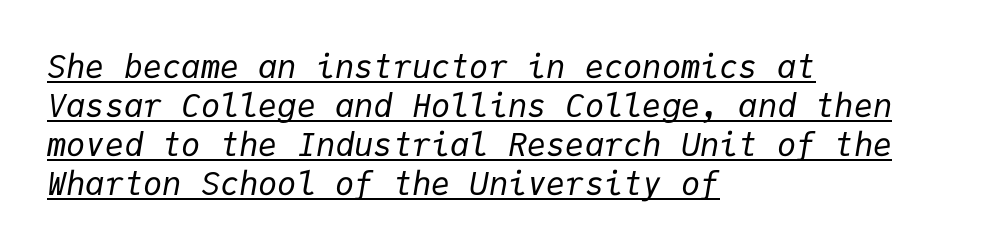
Letter spacing: default. If you drew a ruler down the left edge, every line would touch it. Looking at the ascenders, they clearly lean. Stems here are at most as thick as an everyday book face.
